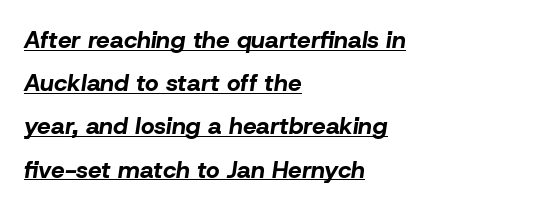
The letters sit at their default tracking, neither squeezed nor spread. The whole block is typeset with a tilt. Heft: maximum for text — a bold. Emphasis is given by a line drawn under the lettering.
